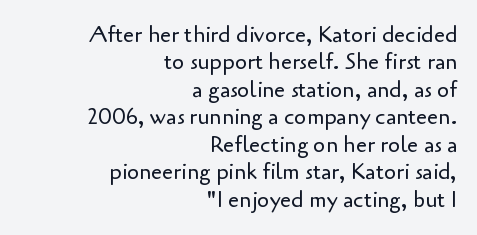
Q: Is the text bold? A: No.
Q: Is the text italic (slanted)? A: No, it is upright.
Q: Is the text underlined? A: No.
Q: How is the paragraph aligned? A: Right-aligned.
Q: Is the spacing between letters normal or unusually wide? A: Normal.
Q: Is the spacing between lines tight, normal or loose? A: Normal.
